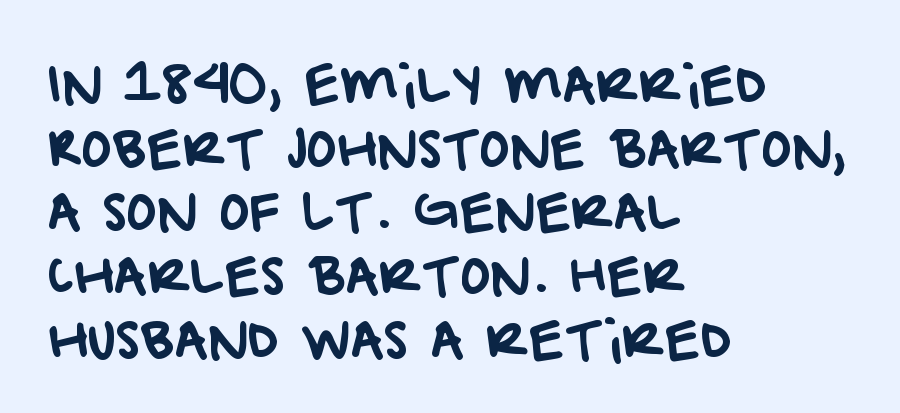
{"serif": "no", "width": "normal", "stroke_contrast": "low", "x_height": "large", "monospaced": "no", "underline": "no", "align": "left", "line_spacing": "normal", "line_spacing_ratio": 1.25, "letter_spacing": "normal", "letter_spacing_em": 0.0, "glyph_px": 51}
